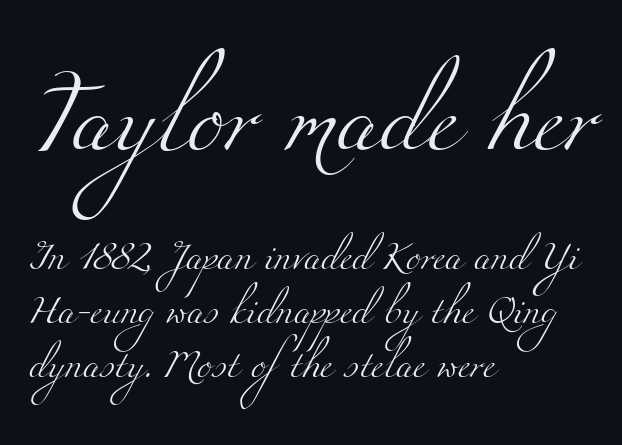
Q: Is the text bold? A: No.
Q: Is the text underlined? A: No.
Q: How is the paragraph aligned? A: Left-aligned.
Q: Is the spacing between letters normal or unusually wide? A: Normal.
Q: Is the spacing between lines tight, normal or loose? A: Loose.
Q: Which block of text is set in a larger size, the first (top) or the second (bottom)? A: The first (top) one.
Q: Width (condensed, normal, or wide)? A: Wide.
Q: Stroke contrast? A: Medium.
Q: x-height? A: Small.
Q: Monospaced? A: No.
